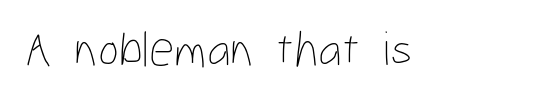
The image shows 50 px thin, condensed type, upright; set normal letter spacing, not underlined; low stroke contrast and a medium x-height.
